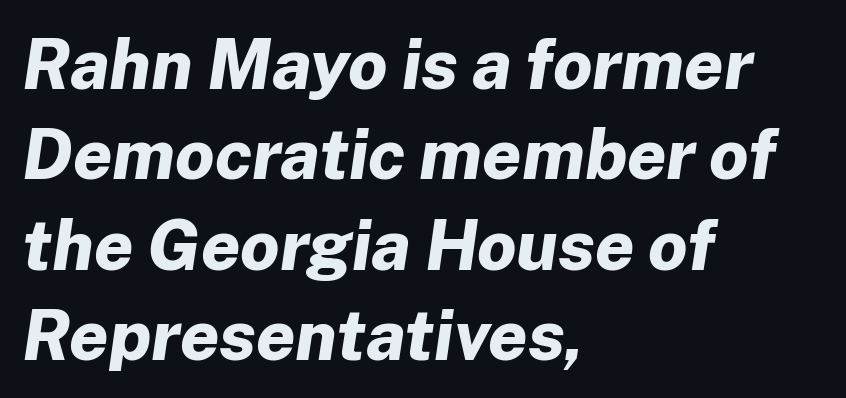
{"italic": "yes", "lean": "right", "slant_degrees": 8, "bold": "yes", "weight": "bold", "width": "normal", "stroke_contrast": "low", "x_height": "medium", "monospaced": "no", "underline": "no", "align": "left", "line_spacing": "normal", "line_spacing_ratio": 1.29, "letter_spacing": "normal", "letter_spacing_em": 0.0, "glyph_px": 70}
